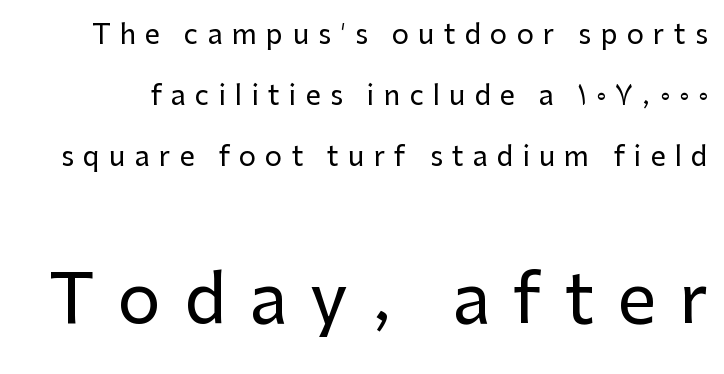
The glyphs in this specimen are sans serif. Does extra space separate the letters? Yes, quite a lot of it. The face used here appears at its bigger size in the lower chunk. Interline gaps are noticeably wide in this sample. The specimen omits any rule beneath the text block's lines.
